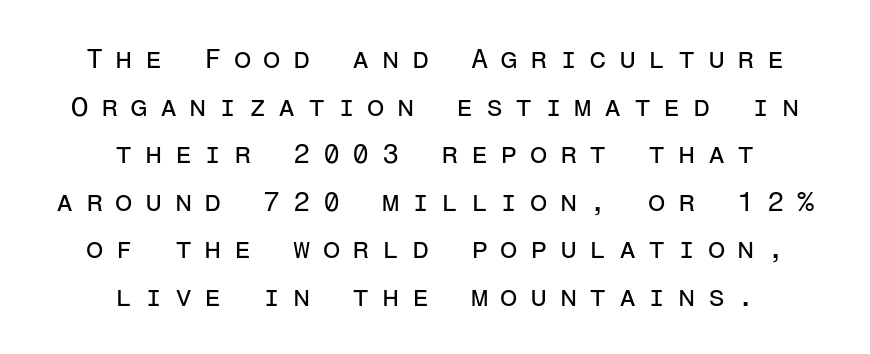
Q: Is the text bold? A: No.
Q: Is the text italic (slanted)? A: No, it is upright.
Q: Is the typeface a serif or a sans-serif typeface? A: Sans-serif.
Q: Is the text underlined? A: No.
Q: How is the paragraph aligned? A: Centered.
Q: Is the spacing between letters normal or unusually wide? A: Unusually wide.
Q: Is the spacing between lines tight, normal or loose? A: Normal.
Q: Width (condensed, normal, or wide)? A: Normal.
Q: Stroke contrast? A: Low.
Q: x-height? A: Medium.
Q: Monospaced? A: Yes.
